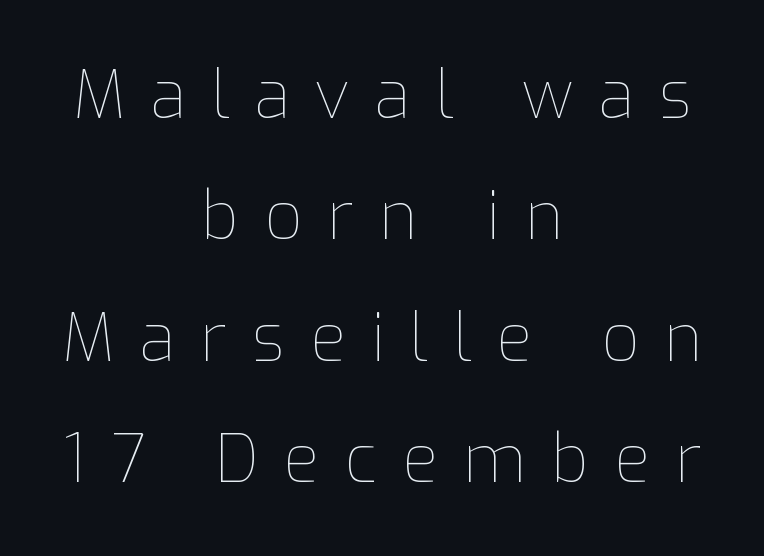
The image shows 66 px thin type, upright; set centered, line spacing 1.84x, unusually wide letter spacing (+0.38 em), not underlined; low stroke contrast and a medium x-height.
